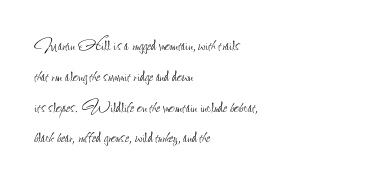
Q: Is the text bold? A: No.
Q: Is the text italic (slanted)? A: Yes.
Q: Is the text underlined? A: No.
Q: How is the paragraph aligned? A: Left-aligned.
Q: Is the spacing between letters normal or unusually wide? A: Normal.
Q: Is the spacing between lines tight, normal or loose? A: Normal.
